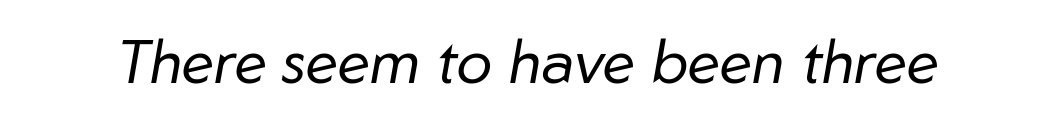
{"italic": "yes", "lean": "right", "slant_degrees": 10, "bold": "no", "weight": "regular", "width": "normal", "stroke_contrast": "low", "x_height": "medium", "monospaced": "no", "underline": "no", "letter_spacing": "normal", "letter_spacing_em": 0.0, "glyph_px": 60}
